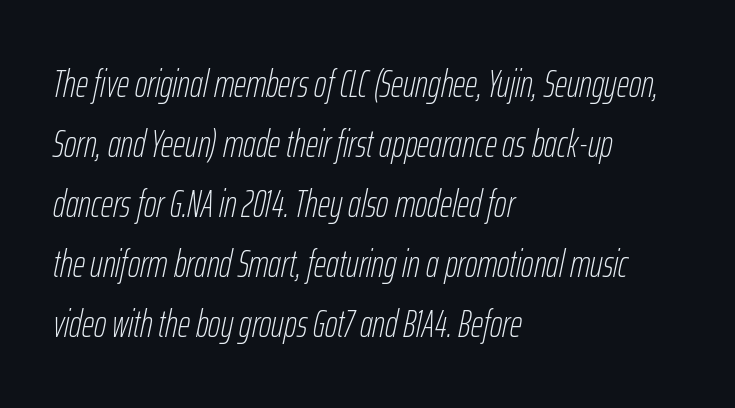
Slanted lettering throughout. Varying glyph widths throughout — classic text-font behaviour. The letterforms sit at book weight or below. This rendering uses left alignment, leaving the right contour irregular.
